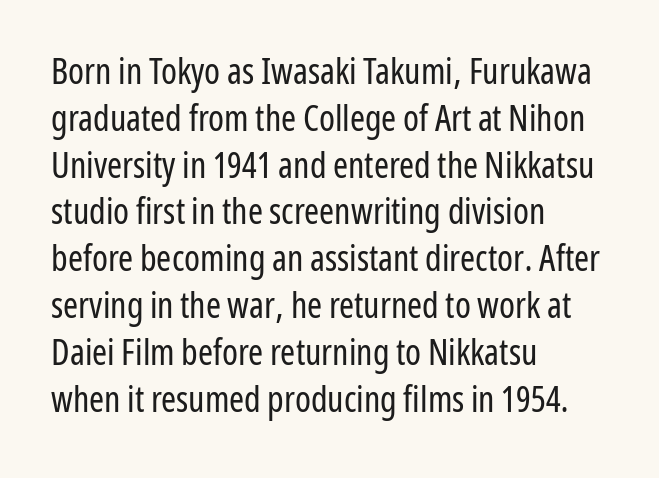
Q: Is the text bold? A: No.
Q: Is the text italic (slanted)? A: No, it is upright.
Q: Is the typeface a serif or a sans-serif typeface? A: Sans-serif.
Q: Is the text underlined? A: No.
Q: How is the paragraph aligned? A: Left-aligned.
Q: Is the spacing between letters normal or unusually wide? A: Normal.
Q: Is the spacing between lines tight, normal or loose? A: Normal.
Q: Width (condensed, normal, or wide)? A: Condensed.
Q: Stroke contrast? A: Low.
Q: x-height? A: Medium.
Q: Monospaced? A: No.
